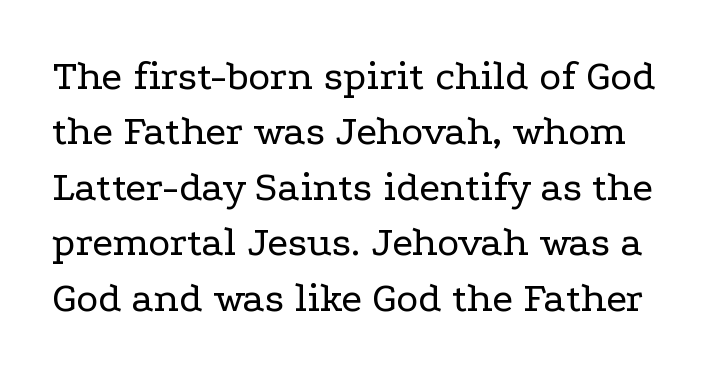
The image shows 42 px regular-weight, wide serif type, upright; set normal line spacing (1.32x), normal letter spacing, not underlined; low stroke contrast and a medium x-height.
